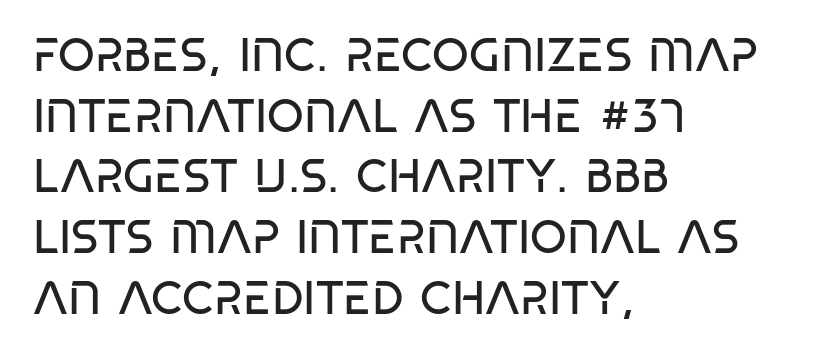
Q: Is the text bold? A: No.
Q: Is the typeface a serif or a sans-serif typeface? A: Sans-serif.
Q: Is the text underlined? A: No.
Q: How is the paragraph aligned? A: Left-aligned.
Q: Is the spacing between letters normal or unusually wide? A: Normal.
Q: Is the spacing between lines tight, normal or loose? A: Normal.
Q: Width (condensed, normal, or wide)? A: Condensed.
Q: Stroke contrast? A: Low.
Q: x-height? A: Large.
Q: Monospaced? A: No.
